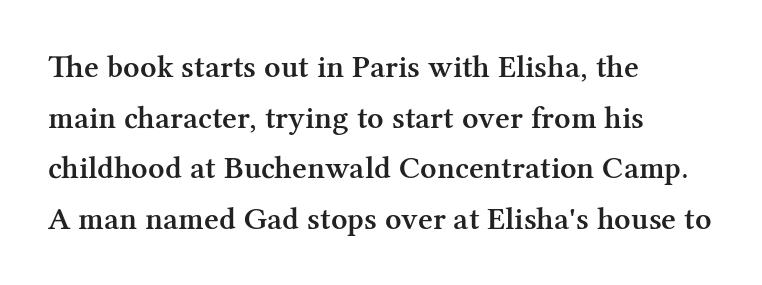
Q: Is the text bold? A: Semi-bold.
Q: Is the text italic (slanted)? A: No, it is upright.
Q: Is the typeface a serif or a sans-serif typeface? A: Serif.
Q: Is the text underlined? A: No.
Q: How is the paragraph aligned? A: Left-aligned.
Q: Is the spacing between letters normal or unusually wide? A: Normal.
Q: Is the spacing between lines tight, normal or loose? A: Normal.
Q: Width (condensed, normal, or wide)? A: Normal.
Q: Stroke contrast? A: Medium.
Q: x-height? A: Medium.
Q: Monospaced? A: No.
